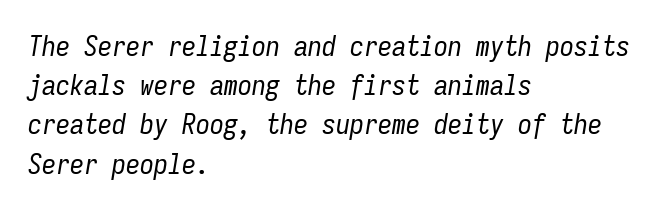
Q: Is the text bold? A: No.
Q: Is the text italic (slanted)? A: Yes, it leans right by about 9 degrees.
Q: Is the text underlined? A: No.
Q: How is the paragraph aligned? A: Left-aligned.
Q: Is the spacing between letters normal or unusually wide? A: Normal.
Q: Is the spacing between lines tight, normal or loose? A: Normal.
Q: Width (condensed, normal, or wide)? A: Condensed.
Q: Stroke contrast? A: Low.
Q: x-height? A: Medium.
Q: Monospaced? A: Yes.
